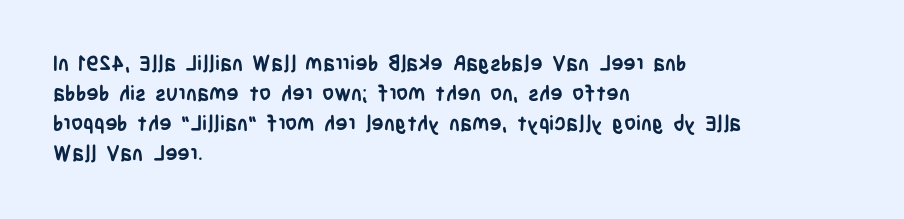
{"italic": "no", "bold": "yes", "underline": "no", "align": "left", "line_spacing": "normal", "line_spacing_ratio": 1.43, "letter_spacing": "normal", "letter_spacing_em": 0.0, "glyph_px": 21}
